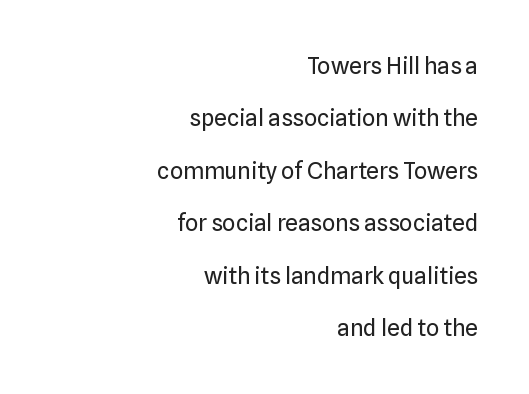
The image shows 23 px text type, upright; set right-aligned, loose line spacing (2.28x), normal letter spacing, not underlined.
